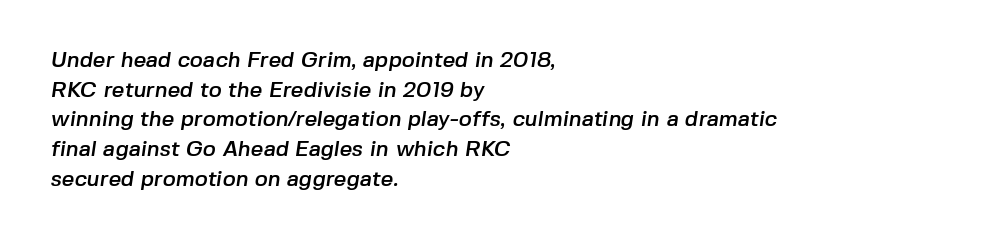
The image shows 22 px text type; set left-aligned, normal line spacing (1.35x), normal letter spacing, not underlined.
